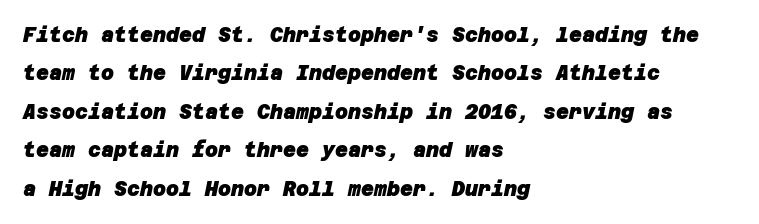
{"bold": "yes", "underline": "no", "align": "left", "line_spacing": "loose", "line_spacing_ratio": 1.92, "letter_spacing": "normal", "letter_spacing_em": 0.0, "glyph_px": 20}
